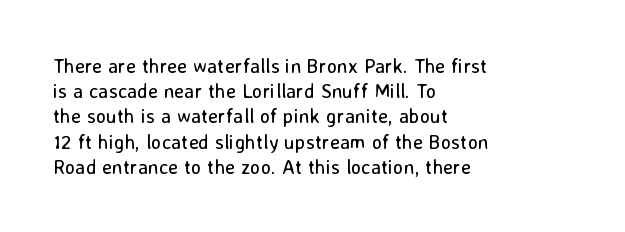
{"italic": "no", "bold": "no", "underline": "no", "align": "left", "line_spacing": "normal", "line_spacing_ratio": 1.26, "letter_spacing": "normal", "letter_spacing_em": 0.0, "glyph_px": 20}
